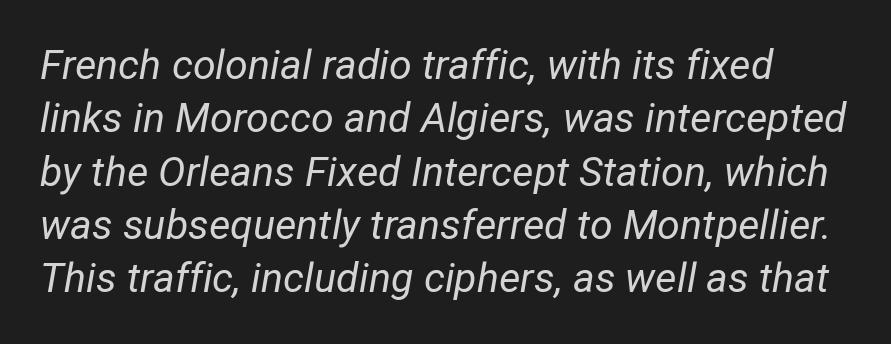
Letters have the restrained weight of plain body copy at most. Interline gaps are of average width in this sample. Each letter keeps its own natural width here, so spacing adapts to shape. Observe the ordinary spacing: letters are neighbours, not strangers.
